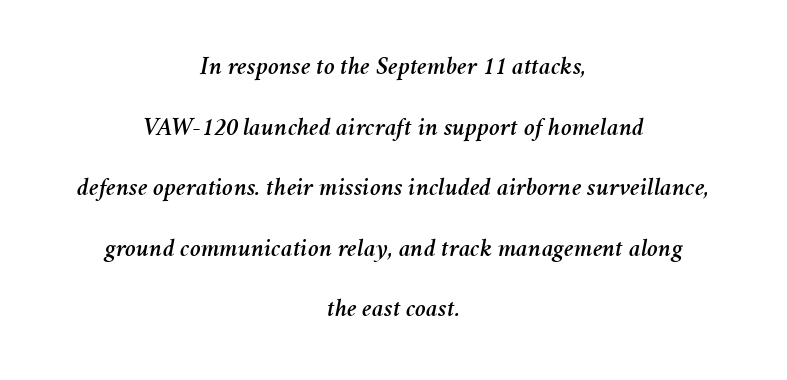
The image shows 26 px text type, italic (leaning right); set centered, loose line spacing (2.33x), normal letter spacing, not underlined.
